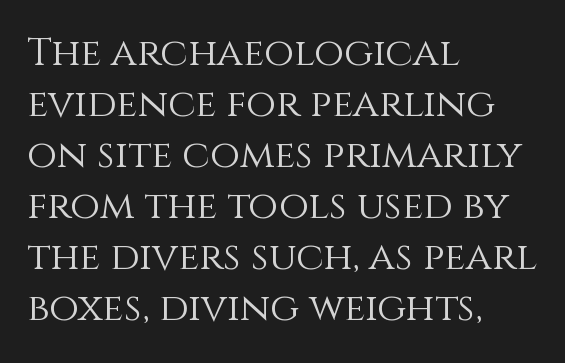
Q: Is the text bold? A: No.
Q: Is the text italic (slanted)? A: No, it is upright.
Q: Is the text underlined? A: No.
Q: How is the paragraph aligned? A: Left-aligned.
Q: Is the spacing between letters normal or unusually wide? A: Normal.
Q: Is the spacing between lines tight, normal or loose? A: Normal.
Q: Width (condensed, normal, or wide)? A: Normal.
Q: x-height? A: Large.
Q: Monospaced? A: No.
